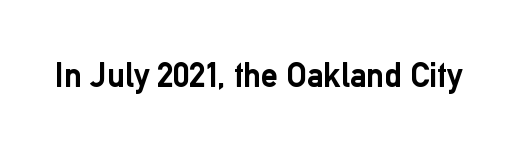
The image shows 34 px semibold sans-serif type, upright; set normal letter spacing, not underlined; low stroke contrast and a medium x-height.
